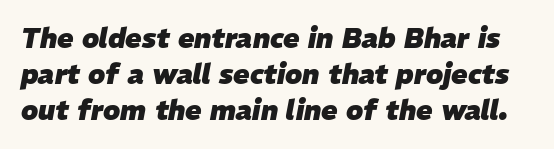
Q: Is the text bold? A: Yes.
Q: Is the text italic (slanted)? A: Yes, it leans right by about 11 degrees.
Q: Is the text underlined? A: No.
Q: Is the spacing between letters normal or unusually wide? A: Normal.
Q: Is the spacing between lines tight, normal or loose? A: Normal.
